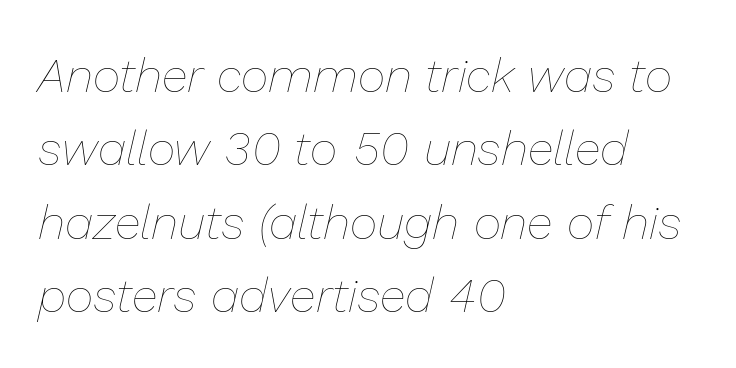
Ink coverage per letter is moderate at most. In terms of posture, this sample is oblique. The text block is weighted toward the left margin, trailing off unevenly rightward. The horizontal fit of the characters is conventional and even.
